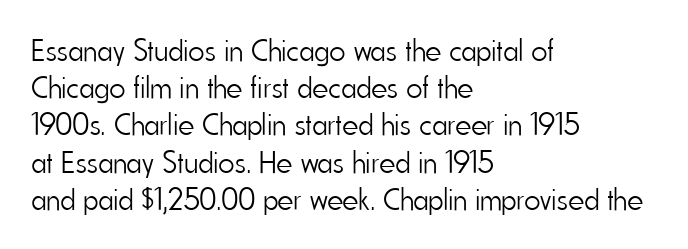
Q: Is the text bold? A: No.
Q: Is the text italic (slanted)? A: No, it is upright.
Q: Is the typeface a serif or a sans-serif typeface? A: Sans-serif.
Q: Is the text underlined? A: No.
Q: How is the paragraph aligned? A: Left-aligned.
Q: Is the spacing between letters normal or unusually wide? A: Normal.
Q: Width (condensed, normal, or wide)? A: Condensed.
Q: Stroke contrast? A: Low.
Q: x-height? A: Small.
Q: Monospaced? A: No.
